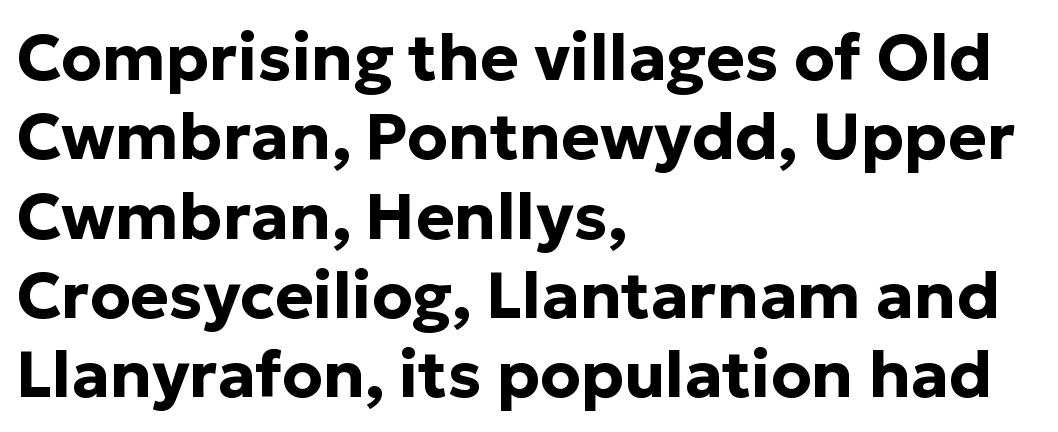
Spacing verdict: proportional, widths tailored to each character. This sample uses plain, unmodified letter spacing. Thick stems and heavy bowls — unmistakably bold. This sample is left-justified, so line endings fall wherever the words run out. Italic? Not at all — the glyphs are vertical. Check where the strokes stop: nothing finishes them off — pure sans.
